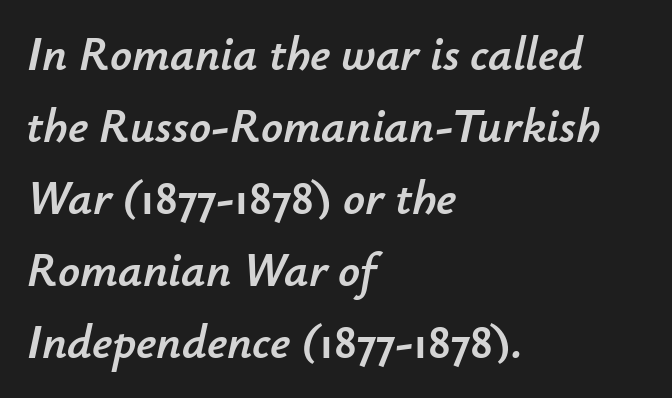
The rendering uses a moderate line-height, typical for paragraphs. Beneath every word, the page is bare. The horizontal fit of the characters is conventional and even. The typography opts for an oblique posture over an upright one. Teacher's note: observe the even left margin — that is flush-left alignment.
